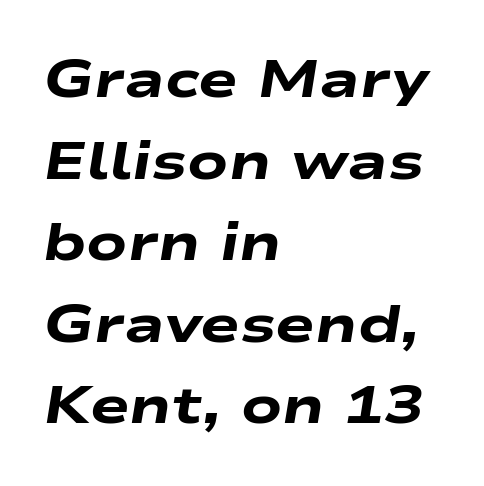
{"italic": "yes", "lean": "right", "slant_degrees": 9, "bold": "yes", "weight": "heavy", "width": "wide", "stroke_contrast": "low", "x_height": "medium", "monospaced": "no", "underline": "no", "align": "left", "line_spacing": "normal", "line_spacing_ratio": 1.54, "letter_spacing": "normal", "letter_spacing_em": 0.0, "glyph_px": 53}
